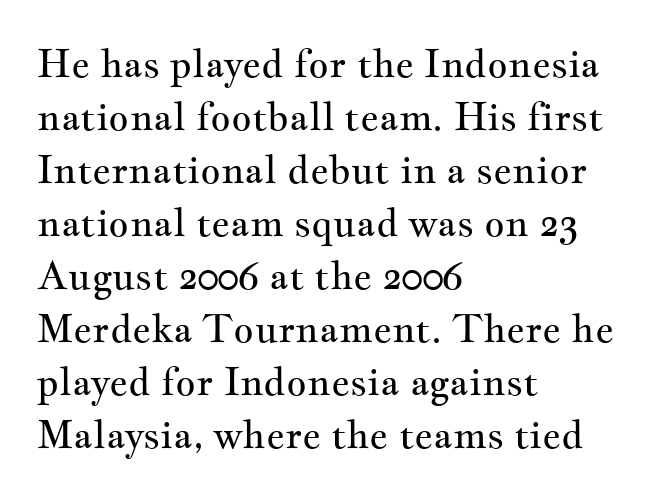
{"serif": "yes", "italic": "no", "bold": "no", "weight": "regular", "width": "wide", "stroke_contrast": "medium", "x_height": "small", "monospaced": "no", "underline": "no", "align": "left", "line_spacing": "normal", "line_spacing_ratio": 1.36, "letter_spacing": "normal", "letter_spacing_em": 0.0, "glyph_px": 39}
